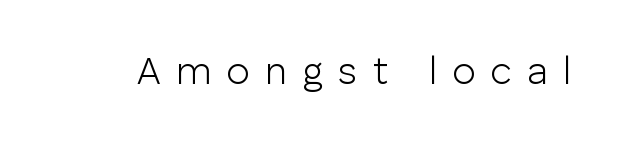
The image shows 38 px light sans-serif type, upright; set unusually wide letter spacing (+0.4 em), not underlined; low stroke contrast and a medium x-height.
